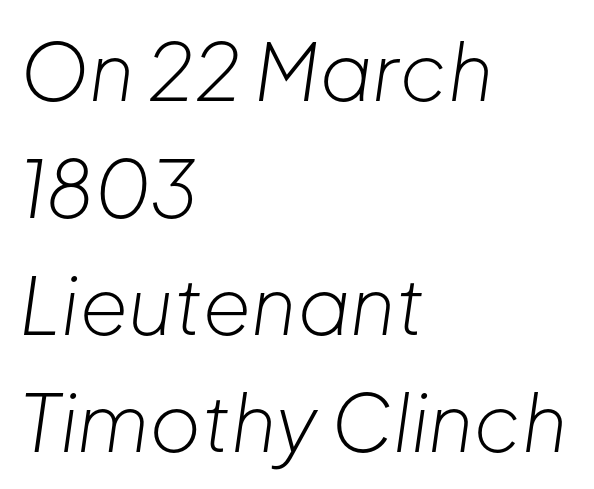
Every character sits at an angle, as italics do. Casual observation: everything's shoved over to the left. Plain, unruled lines of type. In terms of leading, this rendering sits right in the middle. Do the characters align in a grid? No, the font is proportional. Tracking value appears to be zero — textbook default spacing.
